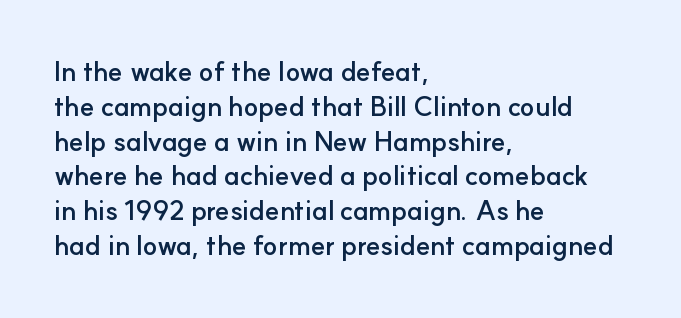
Q: Is the text bold? A: Yes.
Q: Is the text italic (slanted)? A: No, it is upright.
Q: Is the text underlined? A: No.
Q: How is the paragraph aligned? A: Left-aligned.
Q: Is the spacing between letters normal or unusually wide? A: Normal.
Q: Is the spacing between lines tight, normal or loose? A: Normal.
